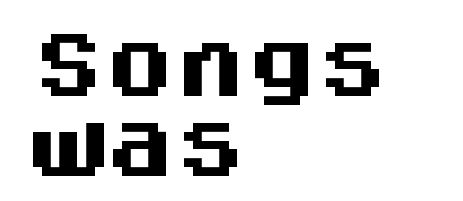
Q: Is the text bold? A: Yes.
Q: Is the text italic (slanted)? A: No, it is upright.
Q: Is the typeface a serif or a sans-serif typeface? A: Sans-serif.
Q: Is the text underlined? A: No.
Q: How is the paragraph aligned? A: Left-aligned.
Q: Is the spacing between letters normal or unusually wide? A: Normal.
Q: Is the spacing between lines tight, normal or loose? A: Tight.
Q: Width (condensed, normal, or wide)? A: Normal.
Q: Stroke contrast? A: Medium.
Q: x-height? A: Large.
Q: Monospaced? A: Yes.
